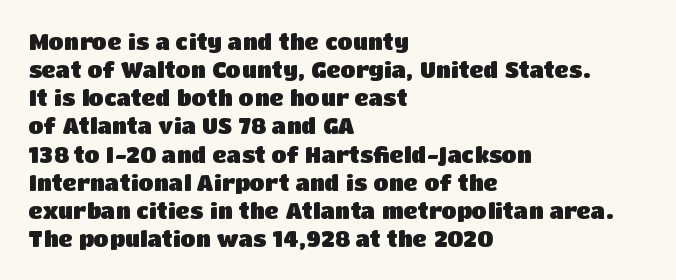
{"italic": "no", "bold": "yes", "underline": "no", "align": "left", "line_spacing": "normal", "line_spacing_ratio": 1.28, "letter_spacing": "normal", "letter_spacing_em": 0.0, "glyph_px": 22}
